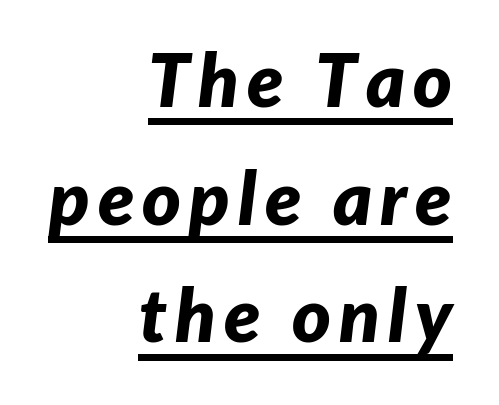
{"italic": "yes", "lean": "right", "slant_degrees": 7, "bold": "yes", "weight": "bold", "width": "normal", "stroke_contrast": "low", "x_height": "medium", "monospaced": "no", "underline": "yes", "align": "right", "line_spacing": "normal", "line_spacing_ratio": 1.59, "glyph_px": 74}
